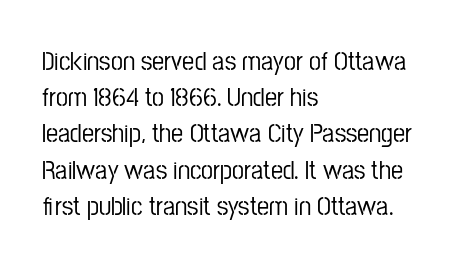
{"italic": "no", "underline": "no", "align": "left", "line_spacing": "normal", "line_spacing_ratio": 1.34, "letter_spacing": "normal", "letter_spacing_em": 0.0, "glyph_px": 27}
